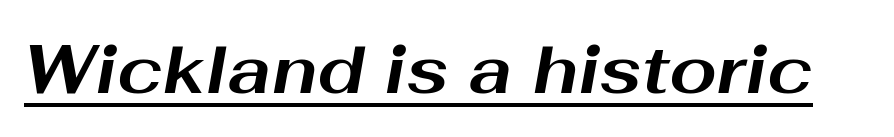
The sample's only ornament is a line tracing under the words. The lettering tilts uniformly, giving the passage an italic look. The rendering keeps characters at their native spacing. Varying glyph widths throughout — classic text-font behaviour. Heft: maximum for text — a bold.
